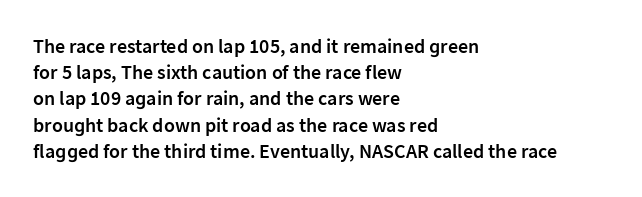
{"italic": "no", "bold": "semi", "underline": "no", "align": "left", "line_spacing": "normal", "line_spacing_ratio": 1.31, "letter_spacing": "normal", "letter_spacing_em": 0.0, "glyph_px": 20}
